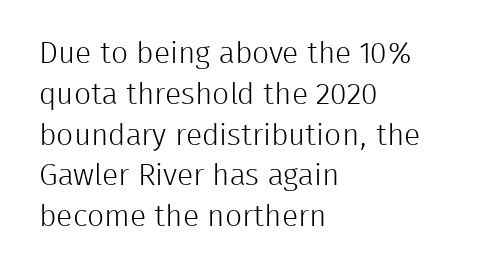
The baseline area is clear. Quick note: interline space is typical. This is roman type, the default non-slanted kind. The lines in this sample share a left origin and differ only in where they stop. Each letter keeps its own natural width here, so spacing adapts to shape.
